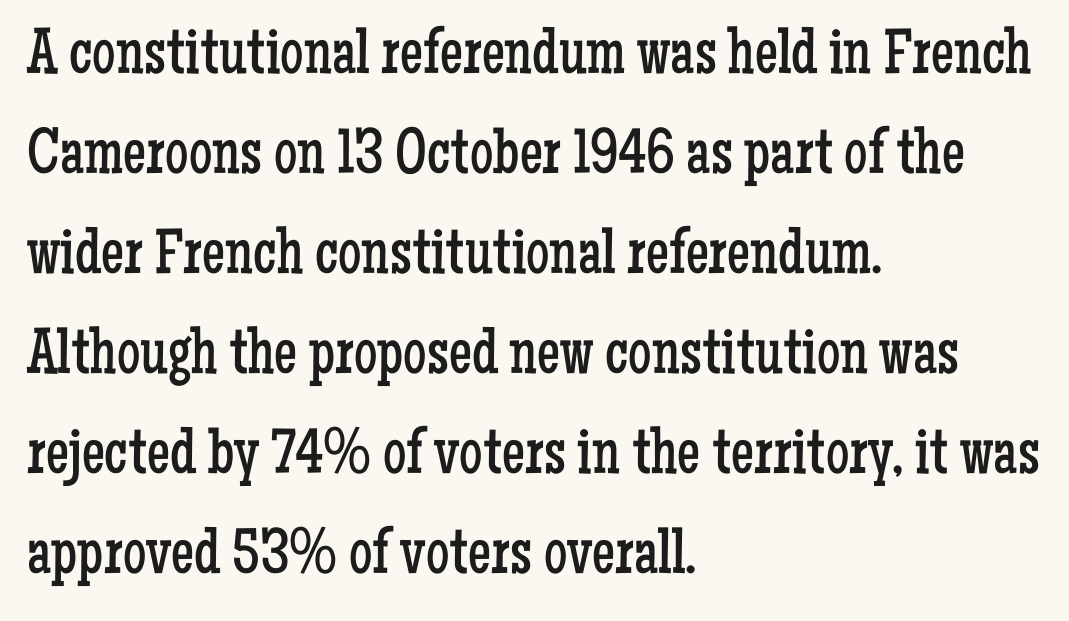
Q: Is the text bold? A: No.
Q: Is the text italic (slanted)? A: No, it is upright.
Q: Is the typeface a serif or a sans-serif typeface? A: Serif.
Q: Is the text underlined? A: No.
Q: How is the paragraph aligned? A: Left-aligned.
Q: Is the spacing between letters normal or unusually wide? A: Normal.
Q: Is the spacing between lines tight, normal or loose? A: Normal.
Q: Width (condensed, normal, or wide)? A: Condensed.
Q: Stroke contrast? A: Low.
Q: x-height? A: Medium.
Q: Monospaced? A: No.
